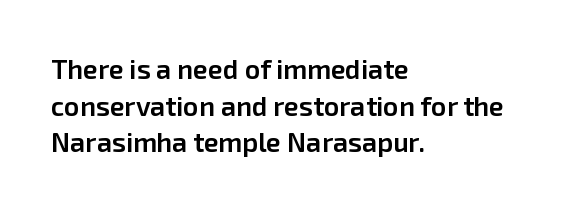
{"italic": "no", "bold": "semi", "underline": "no", "align": "left", "line_spacing": "normal", "line_spacing_ratio": 1.36, "letter_spacing": "normal", "letter_spacing_em": 0.0, "glyph_px": 27}
